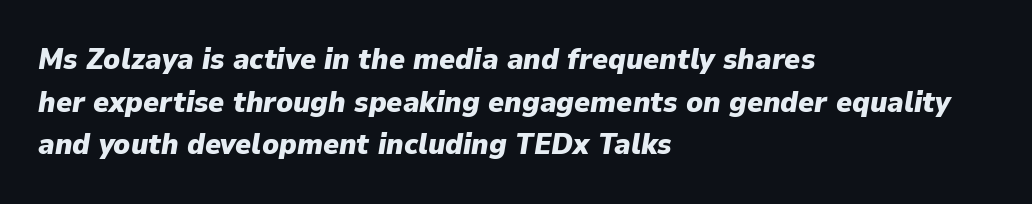
The image shows 30 px heavy type, italic (leaning right); set left-aligned, normal line spacing (1.42x), normal letter spacing, not underlined; low stroke contrast and a medium x-height.
